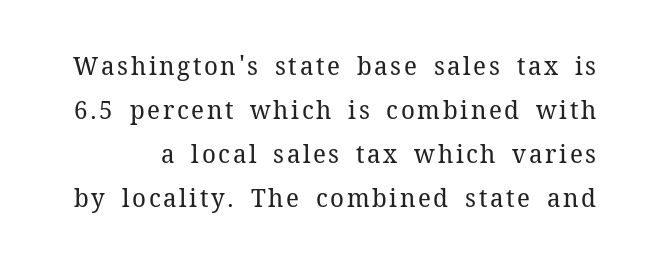
{"italic": "no", "bold": "no", "underline": "no", "line_spacing": "normal", "line_spacing_ratio": 1.69, "glyph_px": 26}
